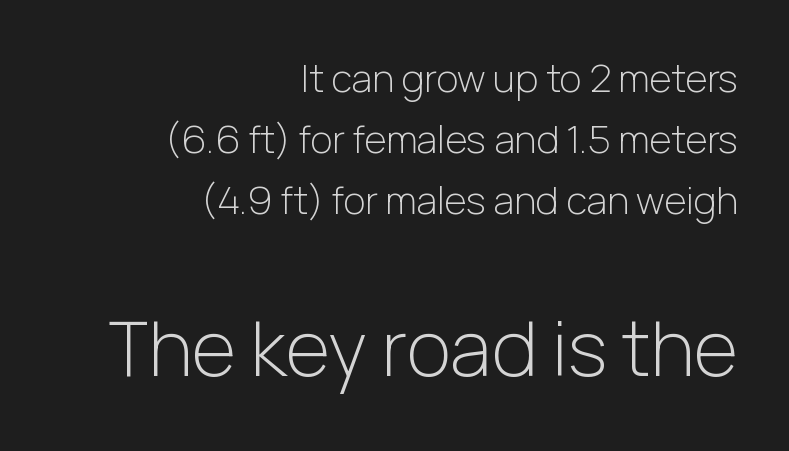
Q: Is the text bold? A: No.
Q: Is the text italic (slanted)? A: No, it is upright.
Q: Is the typeface a serif or a sans-serif typeface? A: Sans-serif.
Q: Is the text underlined? A: No.
Q: How is the paragraph aligned? A: Right-aligned.
Q: Is the spacing between letters normal or unusually wide? A: Normal.
Q: Is the spacing between lines tight, normal or loose? A: Normal.
Q: Which block of text is set in a larger size, the first (top) or the second (bottom)? A: The second (bottom) one.
Q: Width (condensed, normal, or wide)? A: Normal.
Q: Stroke contrast? A: Low.
Q: x-height? A: Medium.
Q: Monospaced? A: No.
